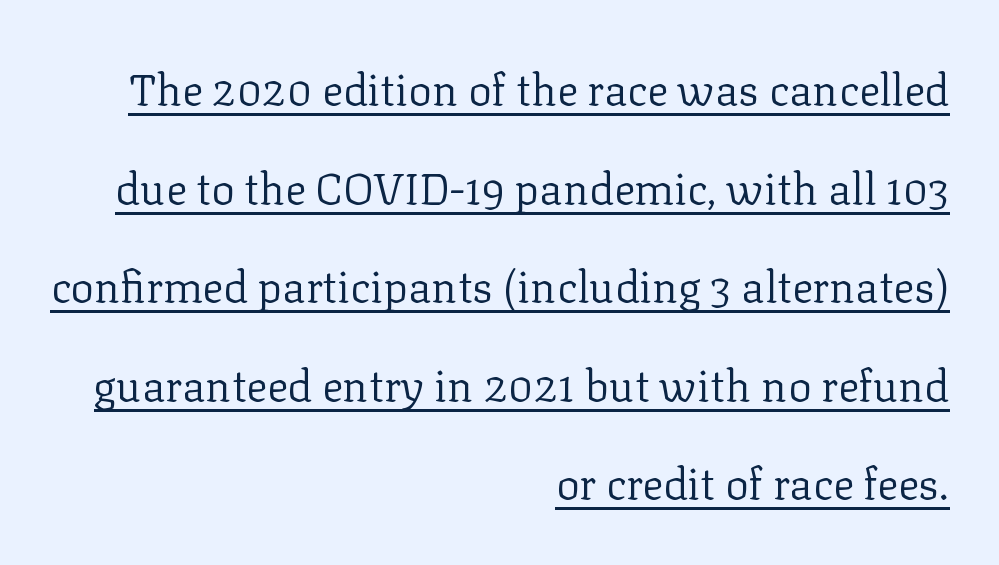
The image shows 44 px regular-weight serif type, upright; set right-aligned, loose line spacing (2.24x), normal letter spacing, underlined; low stroke contrast and a medium x-height.
